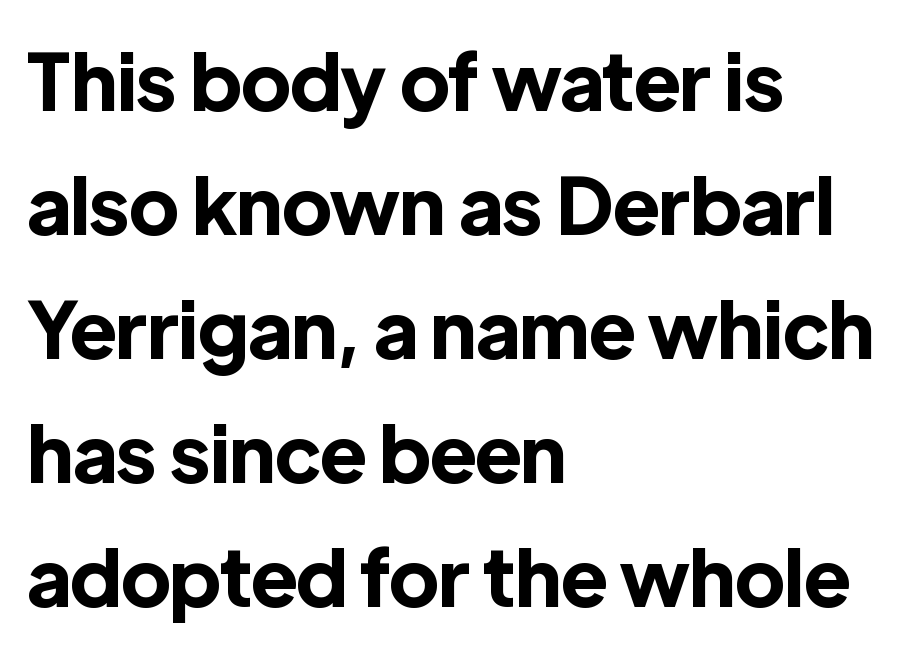
The image shows 78 px bold sans-serif type, upright; set left-aligned, normal line spacing (1.59x), normal letter spacing, not underlined; a medium x-height.
